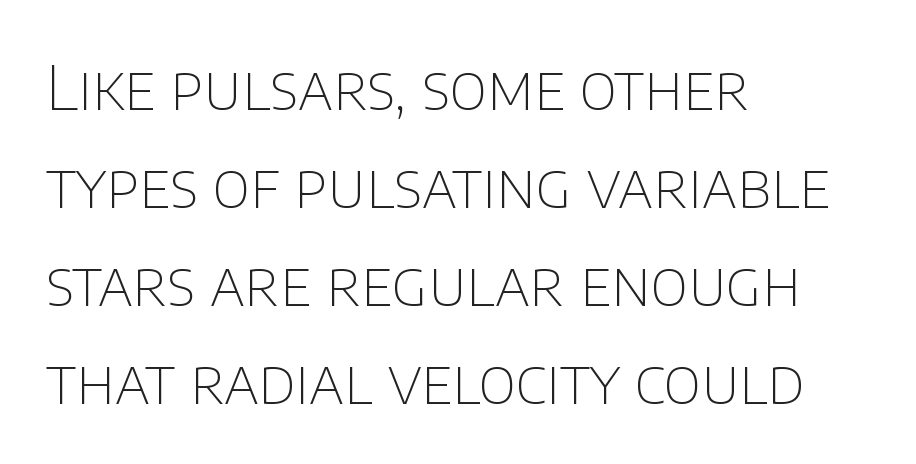
The image shows 62 px thin sans-serif type, upright; set left-aligned, normal line spacing (1.58x), normal letter spacing, not underlined; low stroke contrast and a large x-height.
